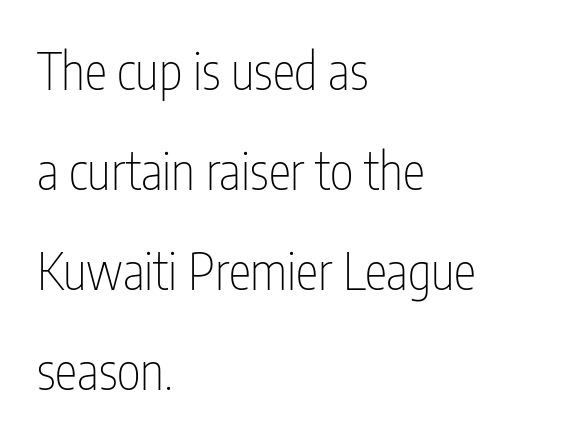
The passage shown is typed in a proportional face where columns would drift. The space beneath each line is pristine and unruled. No heavy texture on the line: the type isn't bold. Caption: multi-line text, flush left, ragged right.
